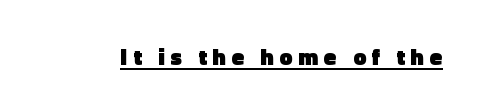
{"italic": "no", "bold": "yes", "underline": "yes", "letter_spacing": "wide", "letter_spacing_em": 0.25, "glyph_px": 23}
